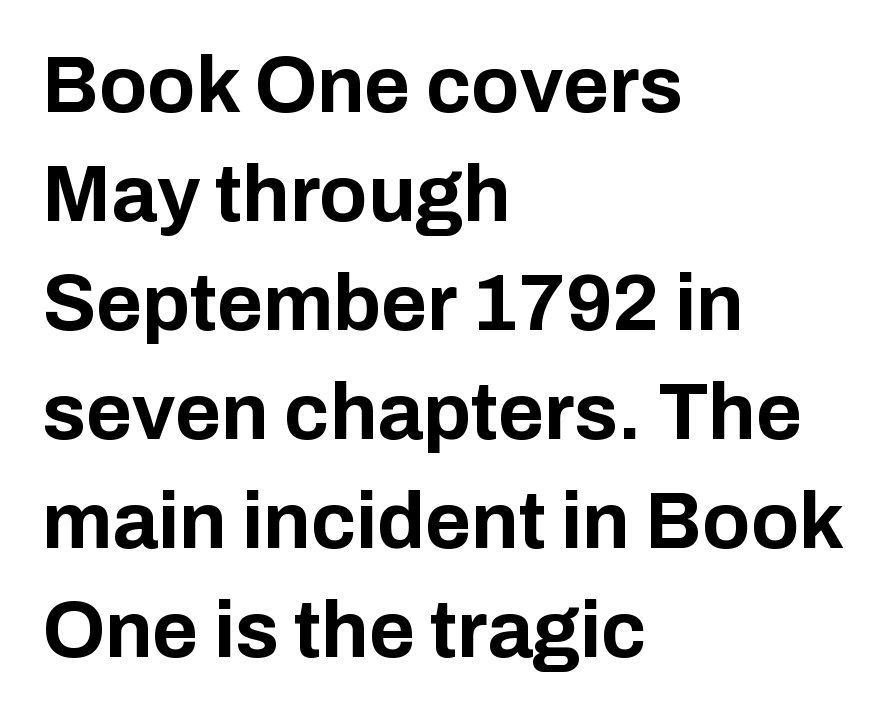
{"serif": "no", "italic": "no", "bold": "yes", "weight": "bold", "width": "normal", "stroke_contrast": "low", "x_height": "medium", "monospaced": "no", "underline": "no", "align": "left", "line_spacing": "normal", "line_spacing_ratio": 1.38, "letter_spacing": "normal", "letter_spacing_em": 0.0, "glyph_px": 79}
